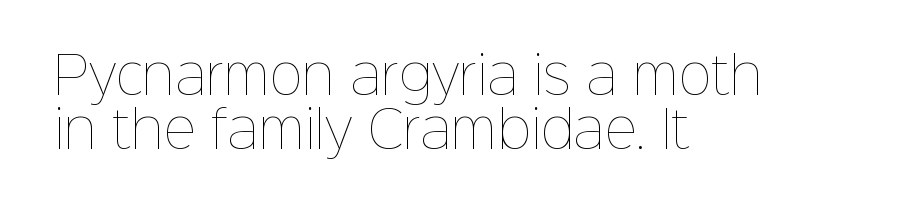
Summary of vertical rhythm: compact, with narrow interline spacing. Stems and bowls with no extra thickness — not bold. Every row of glyphs begins at an identical x-position on the left. In terms of posture, this sample is upright.
